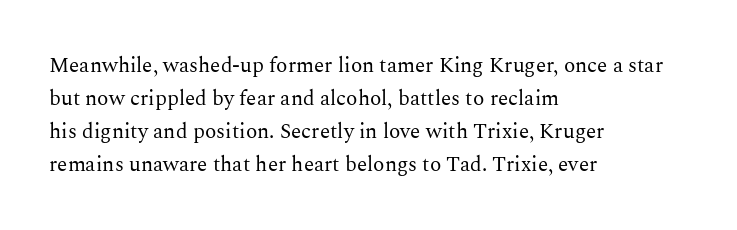
Q: Is the text bold? A: No.
Q: Is the text italic (slanted)? A: No, it is upright.
Q: Is the text underlined? A: No.
Q: How is the paragraph aligned? A: Left-aligned.
Q: Is the spacing between letters normal or unusually wide? A: Normal.
Q: Is the spacing between lines tight, normal or loose? A: Normal.
